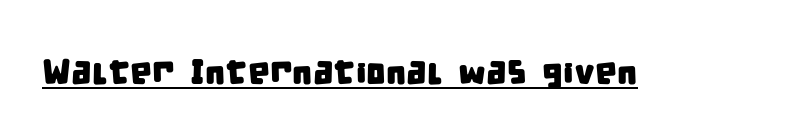
{"serif": "no", "width": "condensed", "stroke_contrast": "low", "x_height": "large", "monospaced": "no", "underline": "yes", "letter_spacing": "normal", "letter_spacing_em": 0.0, "glyph_px": 35}
